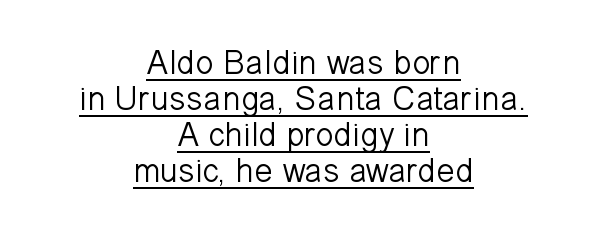
{"serif": "no", "italic": "no", "bold": "no", "weight": "light", "width": "normal", "stroke_contrast": "low", "x_height": "medium", "monospaced": "no", "underline": "yes", "align": "center", "line_spacing": "tight", "line_spacing_ratio": 1.06, "letter_spacing": "normal", "letter_spacing_em": 0.0, "glyph_px": 34}
